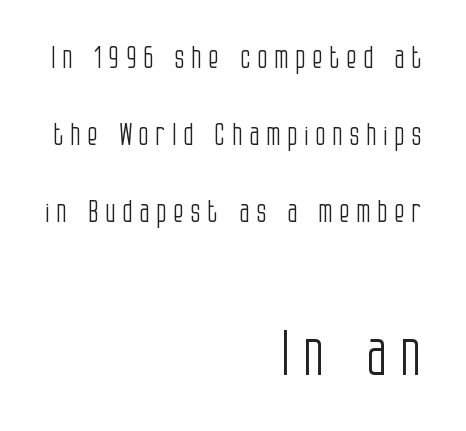
{"serif": "no", "italic": "no", "bold": "no", "weight": "light", "width": "condensed", "stroke_contrast": "low", "x_height": "large", "monospaced": "no", "underline": "no", "align": "right", "line_spacing": "loose", "line_spacing_ratio": 2.49, "letter_spacing": "wide", "letter_spacing_em": 0.21, "larger_block": "second", "size_ratio": 2.0, "glyph_px": 62}
